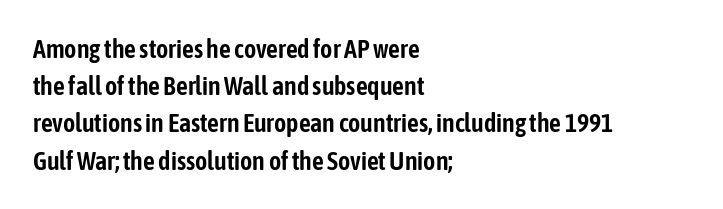
Q: Is the text italic (slanted)? A: No, it is upright.
Q: Is the text underlined? A: No.
Q: How is the paragraph aligned? A: Left-aligned.
Q: Is the spacing between letters normal or unusually wide? A: Normal.
Q: Is the spacing between lines tight, normal or loose? A: Normal.
